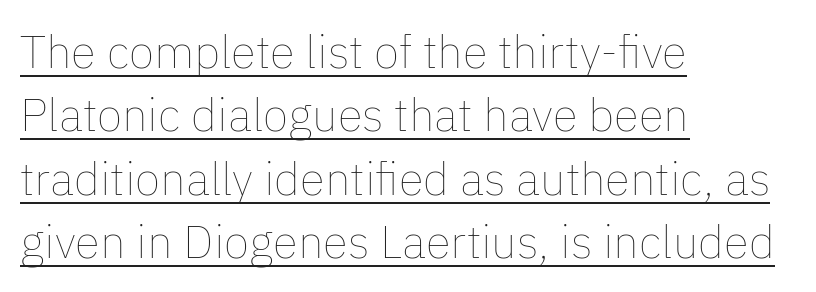
{"italic": "no", "bold": "no", "weight": "thin", "width": "normal", "stroke_contrast": "low", "x_height": "medium", "monospaced": "no", "underline": "yes", "align": "left", "line_spacing": "normal", "line_spacing_ratio": 1.38, "letter_spacing": "normal", "letter_spacing_em": 0.0, "glyph_px": 46}
